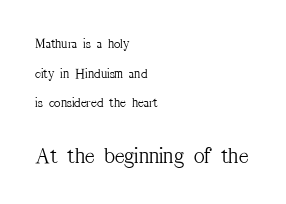
Q: Is the text bold? A: No.
Q: Is the text italic (slanted)? A: No, it is upright.
Q: Is the text underlined? A: No.
Q: How is the paragraph aligned? A: Left-aligned.
Q: Is the spacing between letters normal or unusually wide? A: Normal.
Q: Is the spacing between lines tight, normal or loose? A: Loose.
Q: Which block of text is set in a larger size, the first (top) or the second (bottom)? A: The second (bottom) one.
